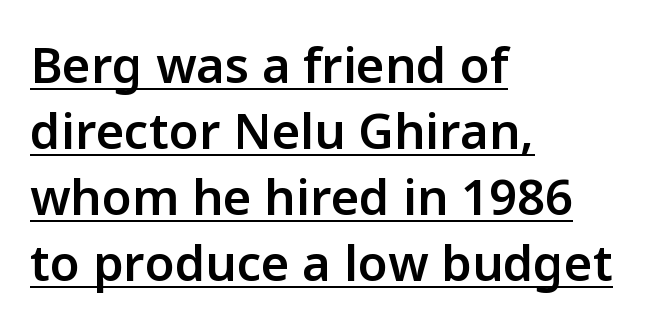
Q: Is the text bold? A: Semi-bold.
Q: Is the text italic (slanted)? A: No, it is upright.
Q: Is the typeface a serif or a sans-serif typeface? A: Sans-serif.
Q: Is the text underlined? A: Yes.
Q: How is the paragraph aligned? A: Left-aligned.
Q: Is the spacing between letters normal or unusually wide? A: Normal.
Q: Is the spacing between lines tight, normal or loose? A: Normal.
Q: Width (condensed, normal, or wide)? A: Normal.
Q: Stroke contrast? A: Low.
Q: x-height? A: Medium.
Q: Monospaced? A: No.
